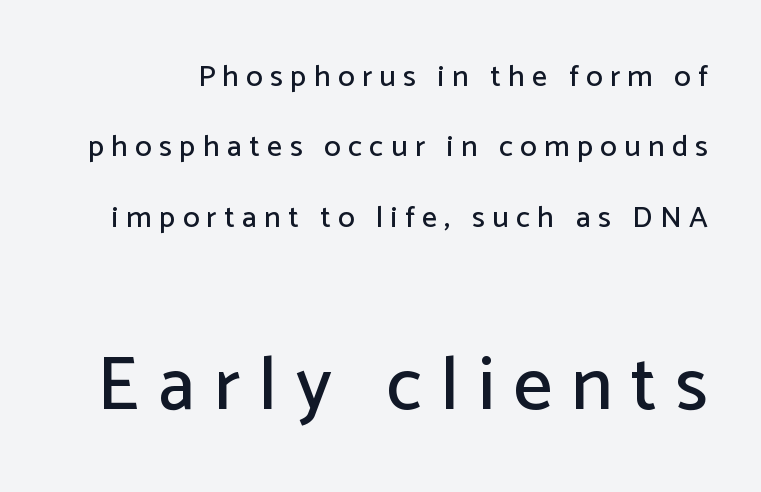
{"serif": "no", "italic": "no", "width": "normal", "stroke_contrast": "low", "x_height": "medium", "monospaced": "no", "underline": "no", "line_spacing": "loose", "line_spacing_ratio": 2.35, "letter_spacing": "wide", "letter_spacing_em": 0.25, "larger_block": "second", "size_ratio": 2.53, "glyph_px": 76}
